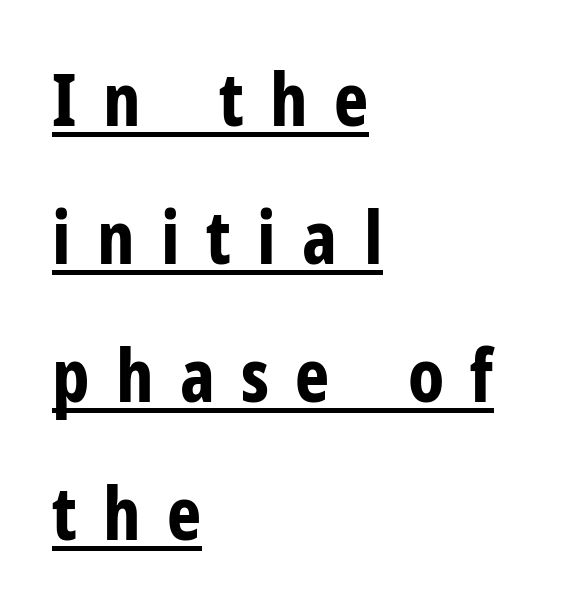
The gaps between neighbouring characters are conspicuously large. When letters stand straight like this, we call the style roman or upright. These lines are composed in type without serifs. Is this a fixed-width face? No — the glyphs have proportional, varying widths. Its strokes are broad and dark, the hallmark of bold type. Horizontal alignment here is leftward, the default for most running prose.
